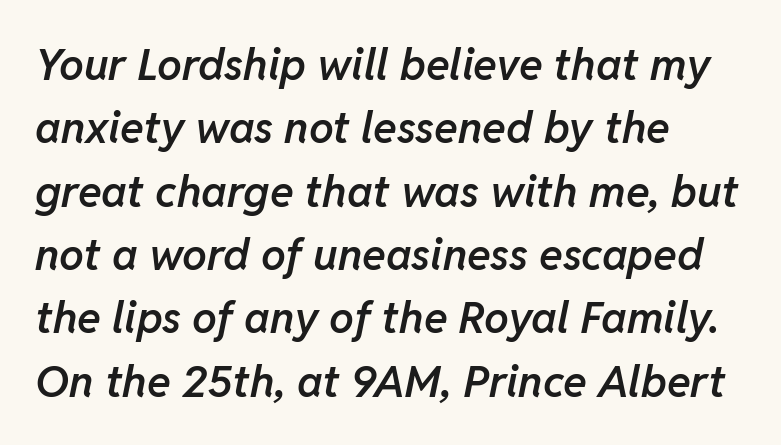
Q: Is the text bold? A: Semi-bold.
Q: Is the text italic (slanted)? A: Yes, it leans right by about 11 degrees.
Q: Is the text underlined? A: No.
Q: How is the paragraph aligned? A: Left-aligned.
Q: Is the spacing between letters normal or unusually wide? A: Normal.
Q: Is the spacing between lines tight, normal or loose? A: Normal.
Q: Width (condensed, normal, or wide)? A: Normal.
Q: Stroke contrast? A: Low.
Q: x-height? A: Medium.
Q: Monospaced? A: No.
